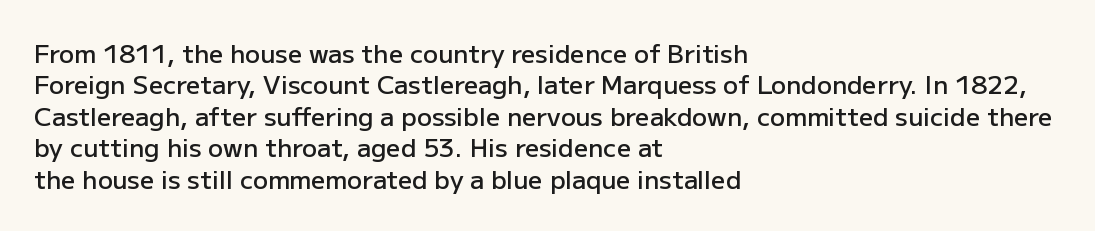
Has an underline been added? It has not. Nobody touched the tracking dial on this one. The rendering uses a semibold face; strokes are thickened but not to full bold. Style check: upright. Normally led — the rows are evenly, conventionally spaced.
